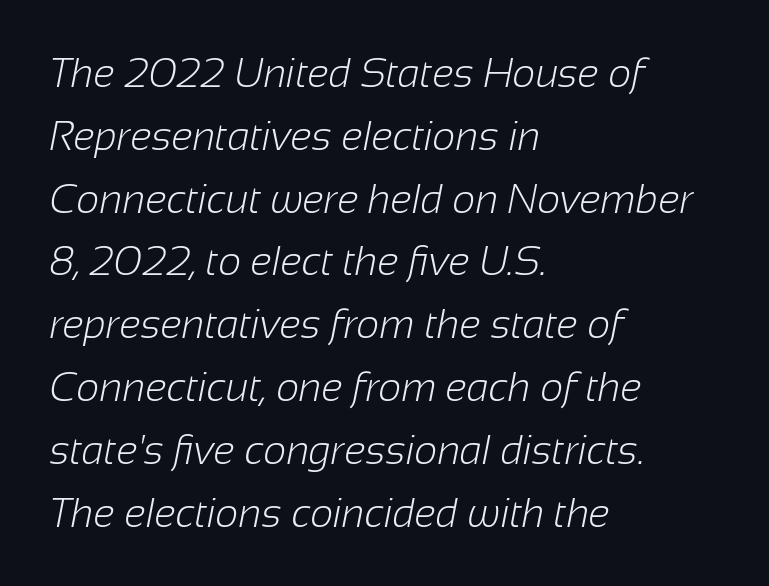
Q: Is the text bold? A: No.
Q: Is the typeface a serif or a sans-serif typeface? A: Sans-serif.
Q: Is the text underlined? A: No.
Q: How is the paragraph aligned? A: Left-aligned.
Q: Is the spacing between letters normal or unusually wide? A: Normal.
Q: Is the spacing between lines tight, normal or loose? A: Normal.
Q: Width (condensed, normal, or wide)? A: Normal.
Q: Stroke contrast? A: Low.
Q: x-height? A: Medium.
Q: Monospaced? A: No.
